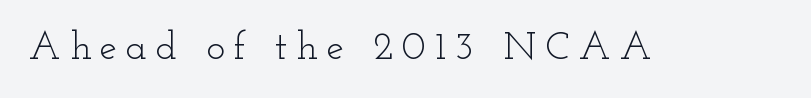
These lines were composed using upright roman letters. Loose tracking; the words dissolve into strings of separated letters. This sample has the flowing, uneven cadence of proportional lettering. The baseline area is clear.
